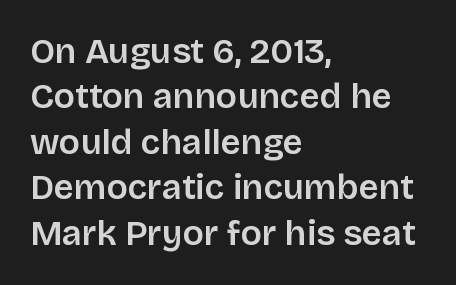
The image shows 35 px semibold sans-serif type, upright; set left-aligned, normal line spacing (1.3x), normal letter spacing, not underlined; low stroke contrast and a large x-height.
